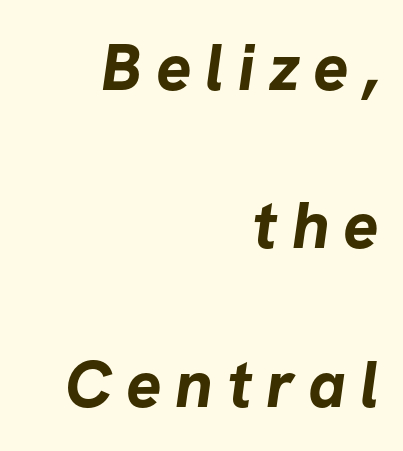
The image shows 66 px bold sans-serif type; set right-aligned, loose line spacing (2.4x), unusually wide letter spacing (+0.21 em), not underlined; low stroke contrast and a medium x-height.
